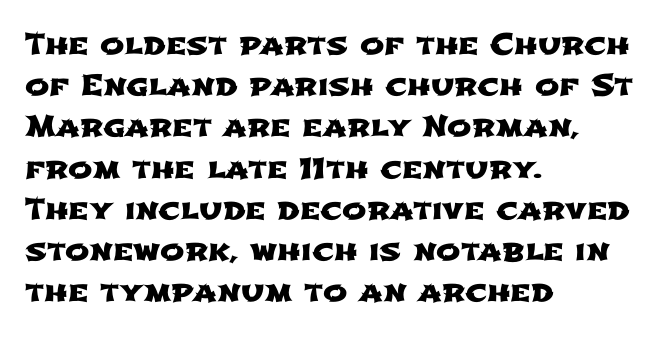
No extra tracking has been applied to these lines. Each letter keeps its own natural width here, so spacing adapts to shape. Letters rest on an invisible, unmarked baseline. Normally led — the rows are evenly, conventionally spaced. I'd call this a sans setting — the letters go barefoot.
